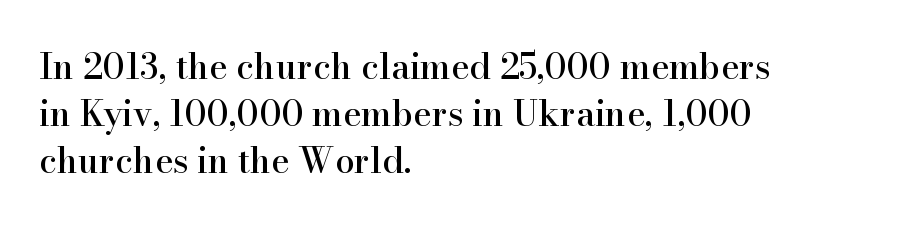
The image shows 35 px serif type, upright; set left-aligned, normal line spacing (1.34x), normal letter spacing, not underlined; high stroke contrast and a small x-height.
